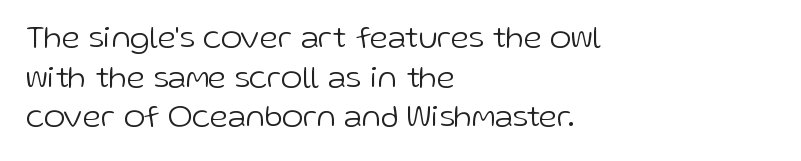
The rendering anchors every line to the left-hand side. Unmarked baselines from the first word to the last. Stroke thickness stays within the range of a standard reading face or lighter. Observe the ordinary spacing: letters are neighbours, not strangers.
